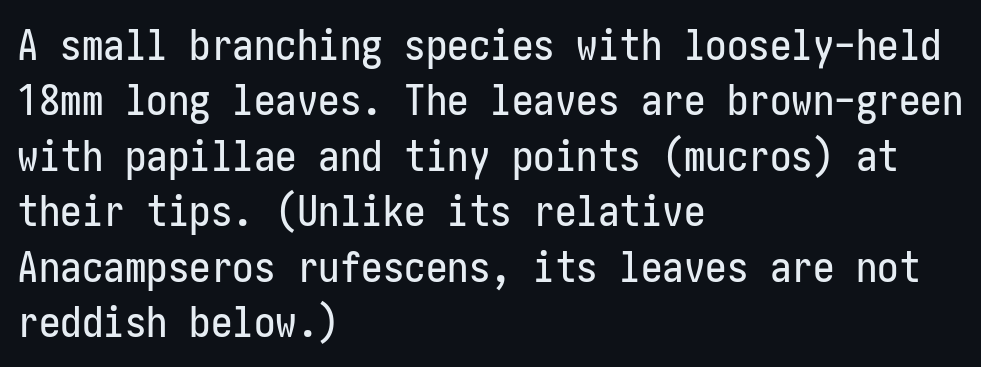
{"serif": "no", "italic": "no", "width": "condensed", "stroke_contrast": "low", "x_height": "medium", "underline": "no", "align": "left", "line_spacing": "normal", "line_spacing_ratio": 1.29, "letter_spacing": "normal", "letter_spacing_em": 0.0, "glyph_px": 43}
